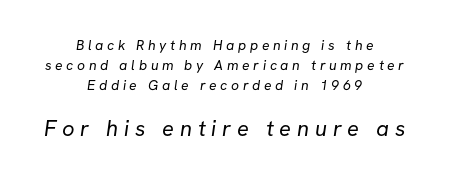
{"bold": "no", "underline": "no", "align": "center", "line_spacing": "normal", "line_spacing_ratio": 1.44, "letter_spacing": "wide", "letter_spacing_em": 0.26, "larger_block": "second", "size_ratio": 1.57, "glyph_px": 22}
